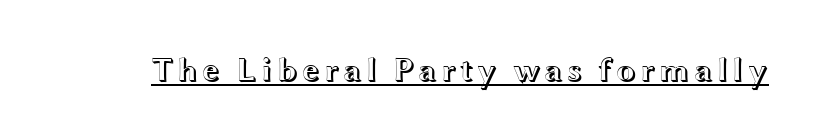
Looks like regular typesetting: each glyph gets only the width it needs. Descenders here cross a horizontal rule under the line. Notice how the stems are strictly vertical — no italics here.
